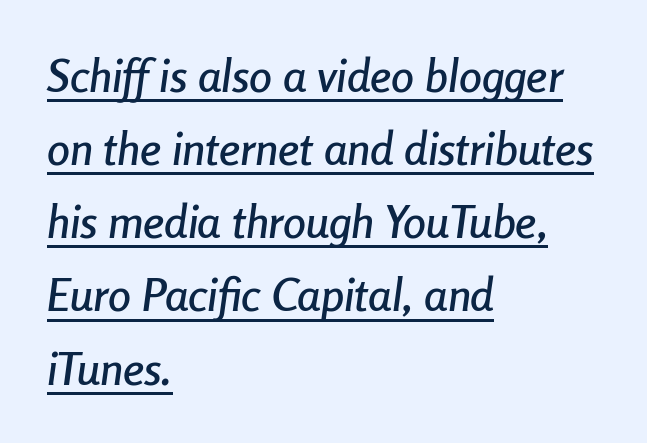
{"italic": "yes", "lean": "right", "slant_degrees": 8, "width": "condensed", "stroke_contrast": "low", "x_height": "medium", "monospaced": "no", "underline": "yes", "align": "left", "line_spacing": "normal", "line_spacing_ratio": 1.59, "letter_spacing": "normal", "letter_spacing_em": 0.0, "glyph_px": 46}
